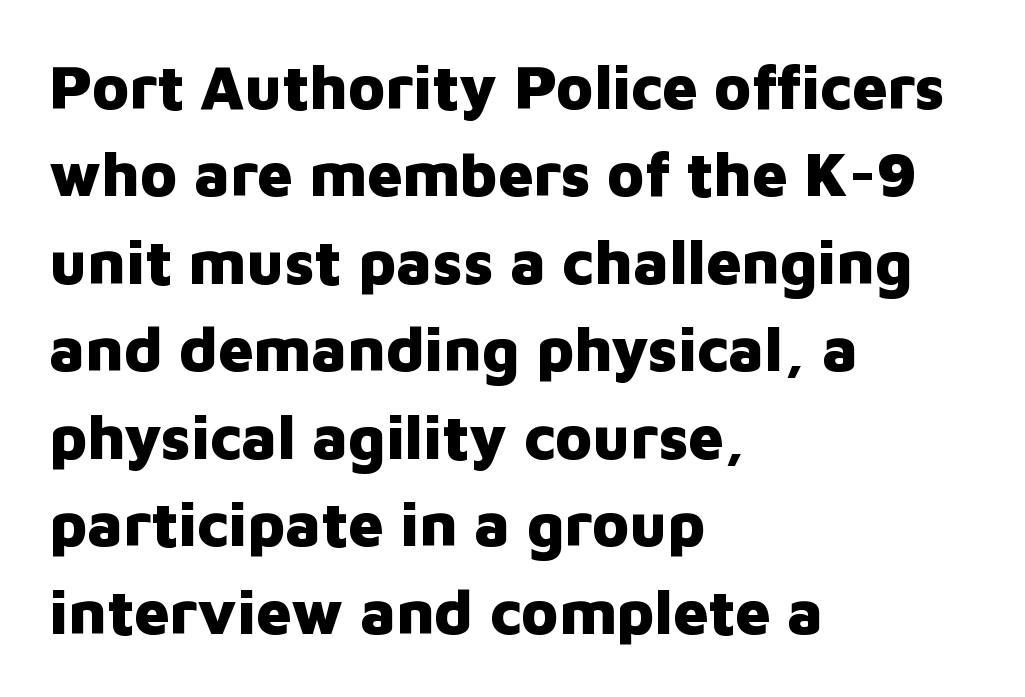
The image shows 62 px heavy sans-serif type, upright; set left-aligned, normal line spacing (1.41x), normal letter spacing, not underlined; low stroke contrast and a medium x-height.
